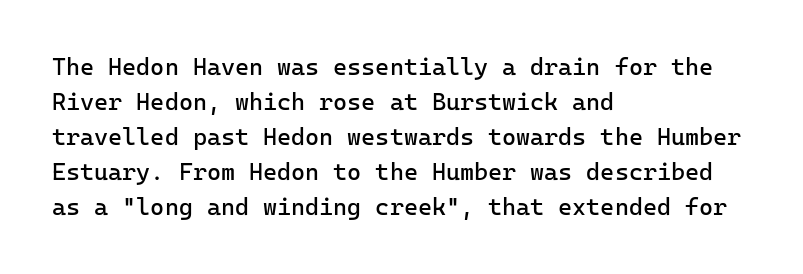
No word sits above an underline. This is the regular roman posture of the typeface. The lines in this sample share a left origin and differ only in where they stop. Successive baselines arrive at the customary interval.
